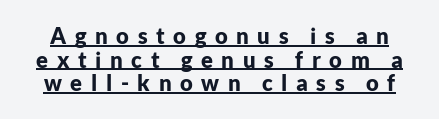
Each line of the rendering has a horizontal stroke beneath the glyphs. The font is running at its bold setting. The letters are spread apart with noticeably loose tracking. One glance says dense: line gaps are narrower than usual. No italicization has been applied; the sample stays upright.
